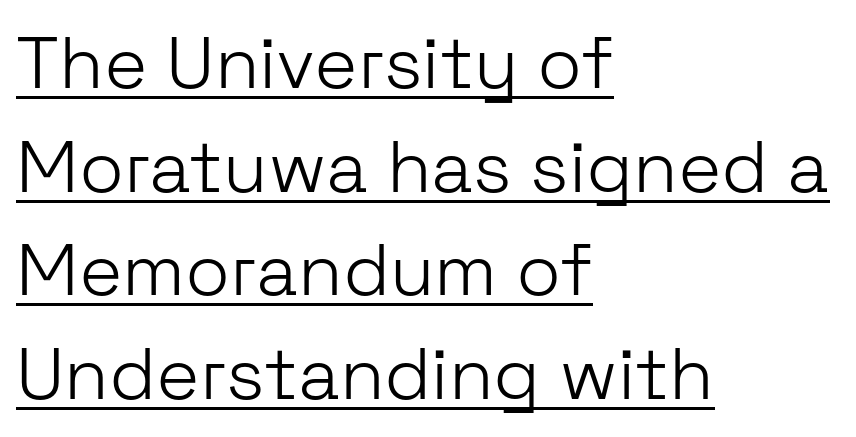
The image shows 73 px light sans-serif type, upright; set left-aligned, normal line spacing (1.42x), normal letter spacing, underlined; low stroke contrast and a medium x-height.
